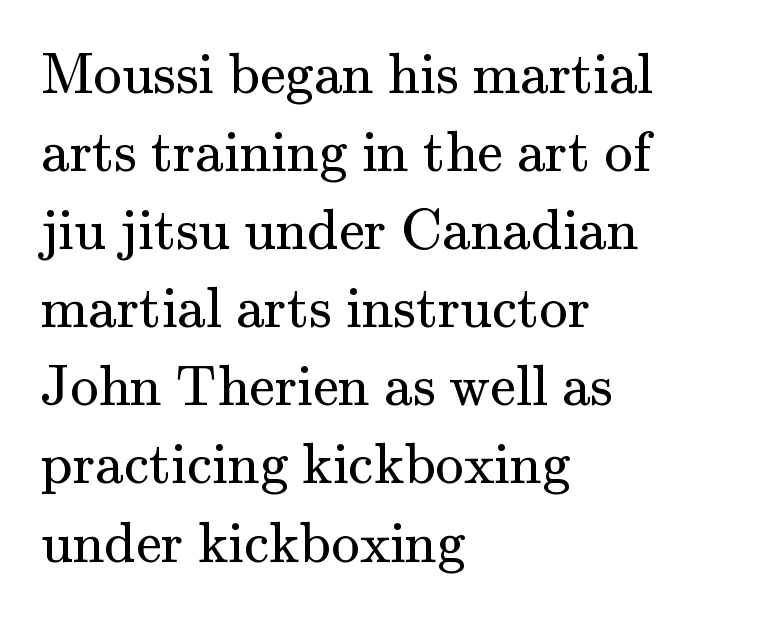
The image shows 57 px regular-weight serif type, upright; set left-aligned, normal line spacing (1.37x), normal letter spacing, not underlined; medium stroke contrast and a small x-height.
